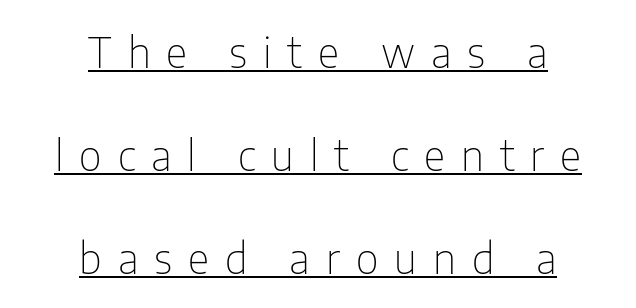
Q: Is the text bold? A: No.
Q: Is the text italic (slanted)? A: No, it is upright.
Q: Is the typeface a serif or a sans-serif typeface? A: Sans-serif.
Q: Is the text underlined? A: Yes.
Q: How is the paragraph aligned? A: Centered.
Q: Is the spacing between letters normal or unusually wide? A: Unusually wide.
Q: Is the spacing between lines tight, normal or loose? A: Loose.
Q: Width (condensed, normal, or wide)? A: Condensed.
Q: Stroke contrast? A: Low.
Q: x-height? A: Medium.
Q: Monospaced? A: No.
